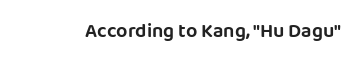
The image shows 20 px text type, upright; set normal letter spacing, not underlined.
